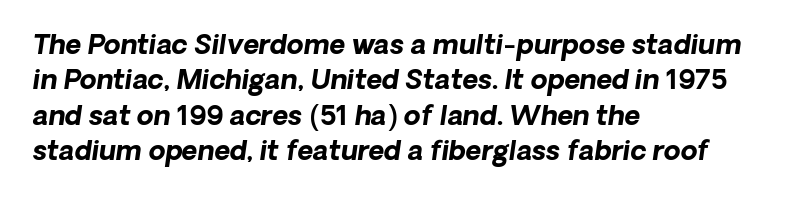
Heavy, bold letterforms. The space directly below the letters is spotless. Vertically, the passage feels balanced, rows spaced as you'd expect. The glyphs look as if they've been sheared to an angle.
